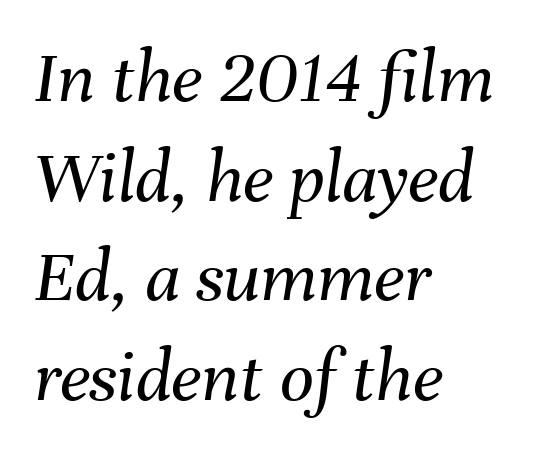
No extra ink here — the face is not bold. The lines sit at an ordinary, default distance from one another. The strip under each line holds only bare page. Short note: letters normally spaced. Left-aligned paragraph, ragged on the right.
